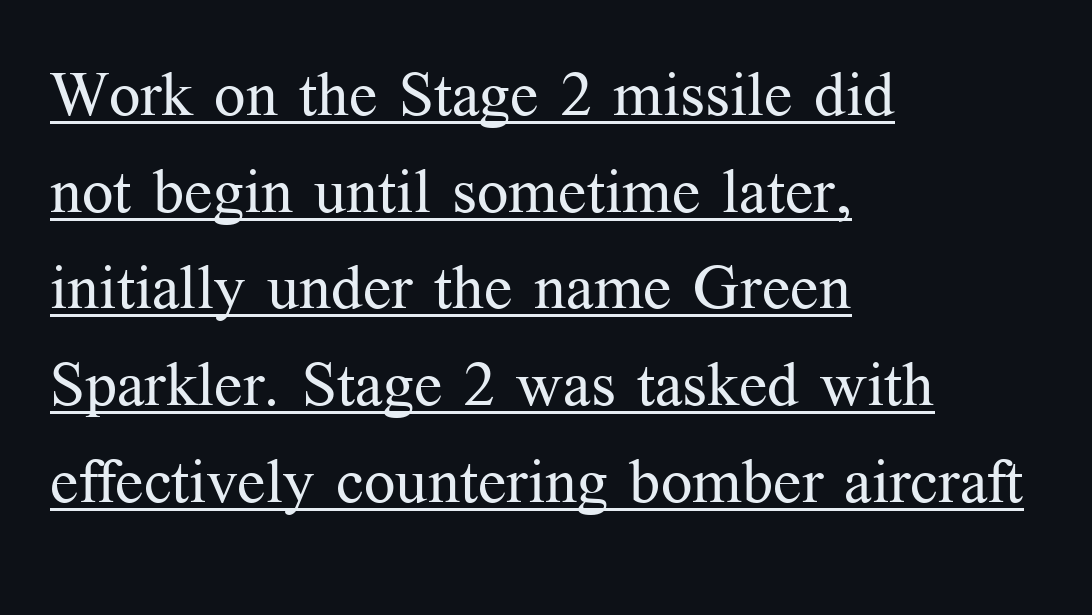
{"serif": "yes", "italic": "no", "bold": "no", "weight": "regular", "width": "normal", "stroke_contrast": "medium", "x_height": "medium", "monospaced": "no", "underline": "yes", "align": "left", "line_spacing": "normal", "line_spacing_ratio": 1.56, "letter_spacing": "normal", "letter_spacing_em": 0.0, "glyph_px": 62}
